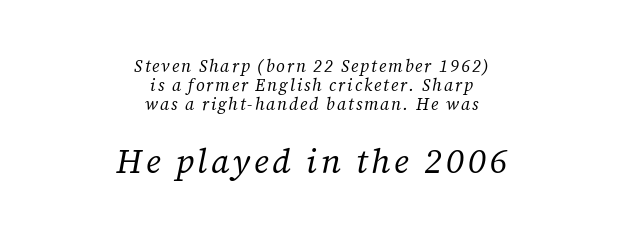
{"serif": "yes", "italic": "yes", "lean": "right", "slant_degrees": 12, "bold": "no", "weight": "regular", "width": "normal", "stroke_contrast": "low", "x_height": "medium", "monospaced": "no", "underline": "no", "align": "center", "line_spacing": "tight", "line_spacing_ratio": 1.11, "larger_block": "second", "size_ratio": 2.0, "glyph_px": 34}
